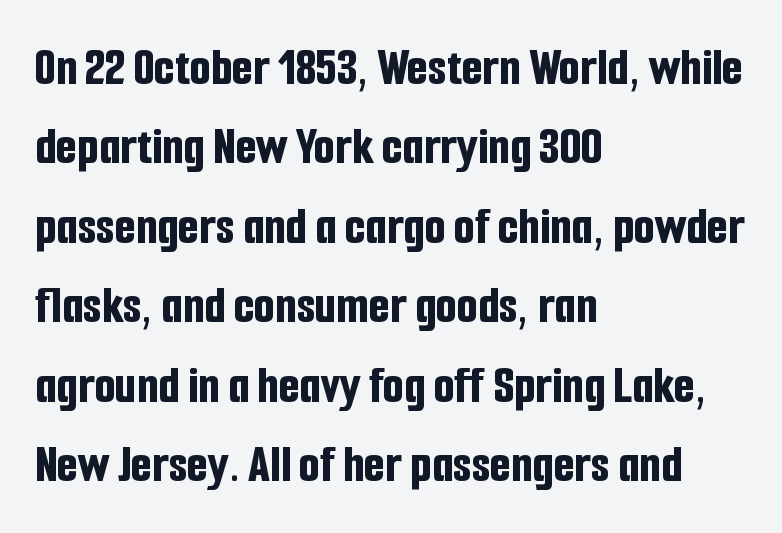
Q: Is the text bold? A: Yes.
Q: Is the text italic (slanted)? A: No, it is upright.
Q: Is the typeface a serif or a sans-serif typeface? A: Sans-serif.
Q: Is the text underlined? A: No.
Q: How is the paragraph aligned? A: Left-aligned.
Q: Is the spacing between letters normal or unusually wide? A: Normal.
Q: Is the spacing between lines tight, normal or loose? A: Normal.
Q: Width (condensed, normal, or wide)? A: Condensed.
Q: Stroke contrast? A: Low.
Q: x-height? A: Medium.
Q: Monospaced? A: No.
